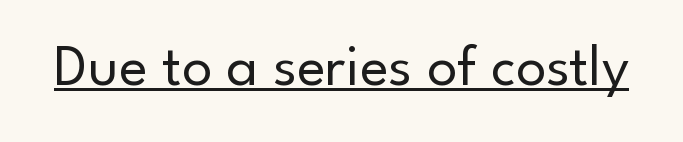
{"serif": "no", "italic": "no", "bold": "no", "weight": "regular", "width": "normal", "stroke_contrast": "low", "x_height": "small", "monospaced": "no", "underline": "yes", "letter_spacing": "normal", "letter_spacing_em": 0.0, "glyph_px": 60}
